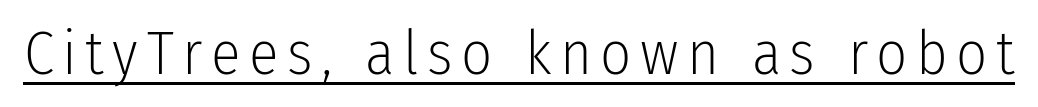
The letters advance in unequal steps, a hallmark of proportional type. This sample uses a sans-serif face. Caption: lettering with a line underneath. The lettering stays uniformly vertical, giving the passage a roman look.
